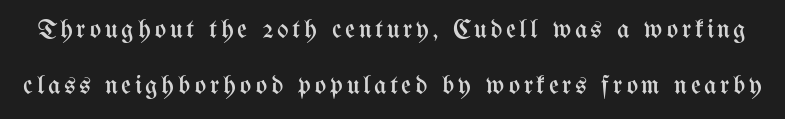
This sample uses an upright cut, with every glyph sitting square on the baseline. Loosely led — the rows are spread out. This is not heavy type; no bold has been used. Anything drawn beneath the words? Only blank space.
